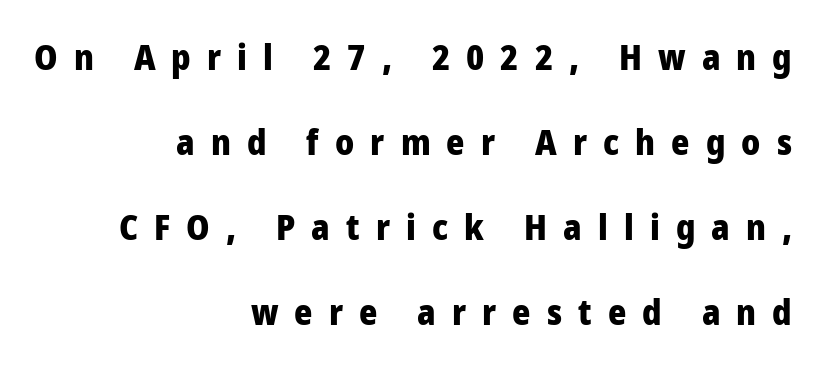
The image shows 35 px heavy sans-serif type, upright; set right-aligned, loose line spacing (2.43x), unusually wide letter spacing (+0.46 em), not underlined; low stroke contrast and a medium x-height.
